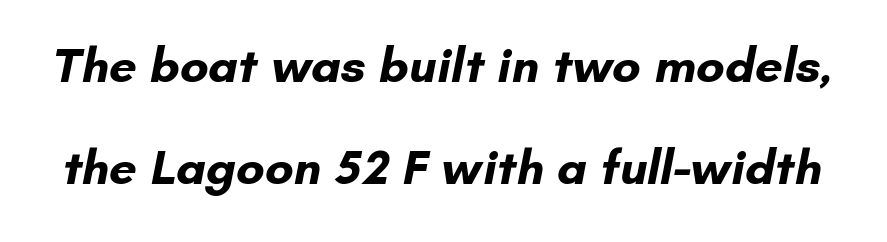
{"serif": "no", "bold": "yes", "weight": "bold", "width": "normal", "stroke_contrast": "low", "x_height": "small", "monospaced": "no", "underline": "no", "line_spacing": "loose", "line_spacing_ratio": 2.08, "letter_spacing": "normal", "letter_spacing_em": 0.0, "glyph_px": 49}
